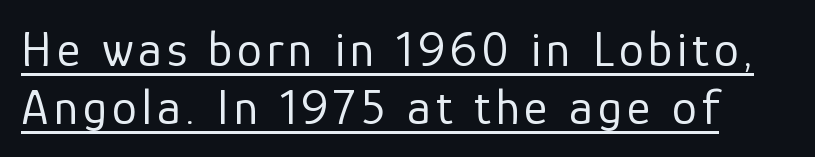
Q: Is the text bold? A: No.
Q: Is the text italic (slanted)? A: No, it is upright.
Q: Is the typeface a serif or a sans-serif typeface? A: Sans-serif.
Q: Is the text underlined? A: Yes.
Q: Width (condensed, normal, or wide)? A: Normal.
Q: Stroke contrast? A: Low.
Q: x-height? A: Medium.
Q: Monospaced? A: No.
